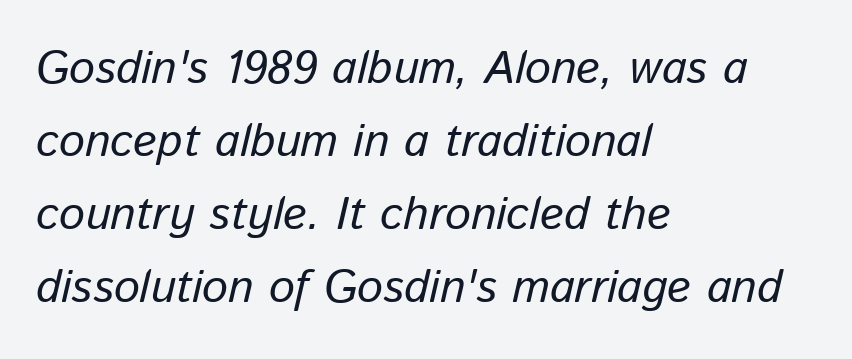
No heavy texture on the line: the type isn't bold. Notice how the stems are inclined rather than vertical — that's the hallmark of italics. The words here are not underlined. These lines keep a tight, regular rhythm from letter to letter.
